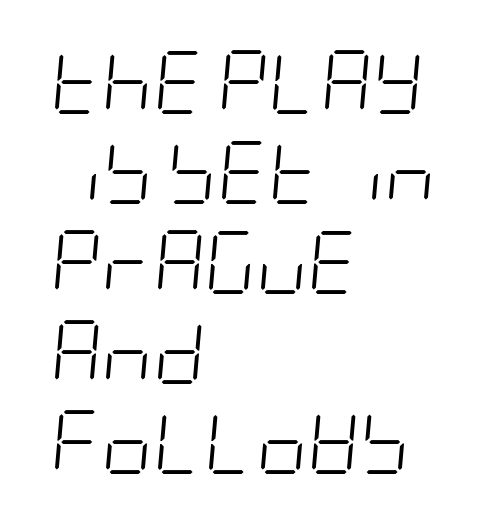
The image shows 63 px light, condensed type, italic (leaning right); set left-aligned, normal line spacing (1.43x), normal letter spacing, not underlined; low stroke contrast and a large x-height.
